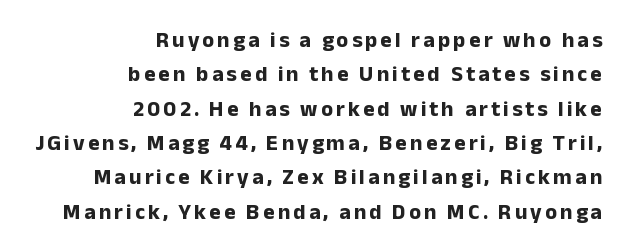
Q: Is the text bold? A: Yes.
Q: Is the text italic (slanted)? A: No, it is upright.
Q: Is the text underlined? A: No.
Q: How is the paragraph aligned? A: Right-aligned.
Q: Is the spacing between lines tight, normal or loose? A: Normal.
